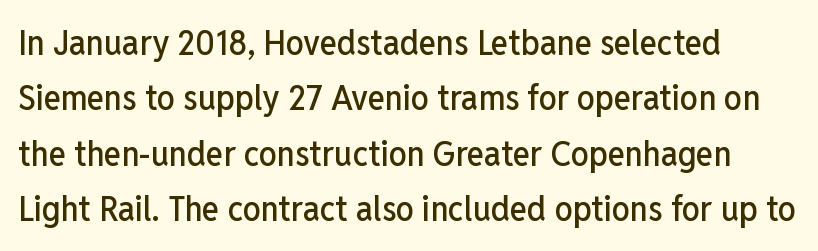
Q: Is the text italic (slanted)? A: No, it is upright.
Q: Is the typeface a serif or a sans-serif typeface? A: Sans-serif.
Q: Is the text underlined? A: No.
Q: How is the paragraph aligned? A: Left-aligned.
Q: Is the spacing between letters normal or unusually wide? A: Normal.
Q: Is the spacing between lines tight, normal or loose? A: Normal.
Q: Width (condensed, normal, or wide)? A: Condensed.
Q: Stroke contrast? A: Low.
Q: x-height? A: Medium.
Q: Monospaced? A: No.
